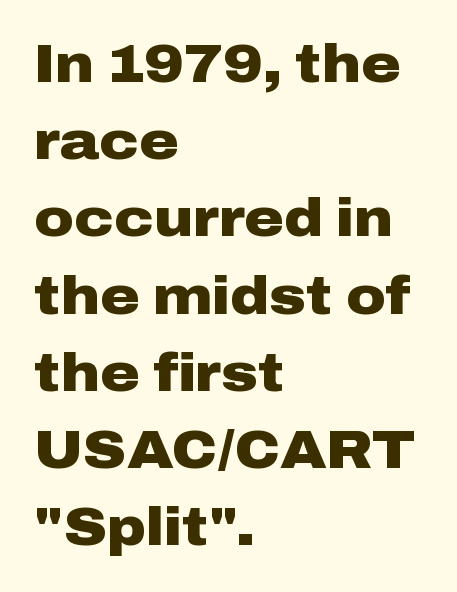
{"serif": "no", "italic": "no", "bold": "yes", "weight": "heavy", "width": "wide", "stroke_contrast": "low", "x_height": "medium", "monospaced": "no", "underline": "no", "align": "left", "line_spacing": "normal", "line_spacing_ratio": 1.43, "letter_spacing": "normal", "letter_spacing_em": 0.0, "glyph_px": 54}
